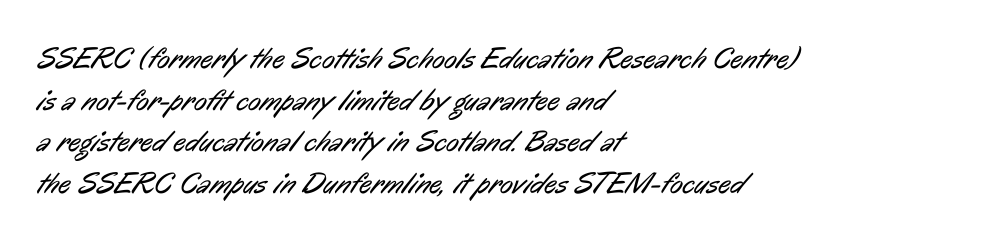
The passage shown stacks its lines at a standard gap. Is this a fixed-width face? No — the glyphs have proportional, varying widths. A bare baseline throughout the passage. This reads as an unemphasized weight, regular at the heaviest. The face used here is a sans, in the tradition of grotesques and geometrics.
